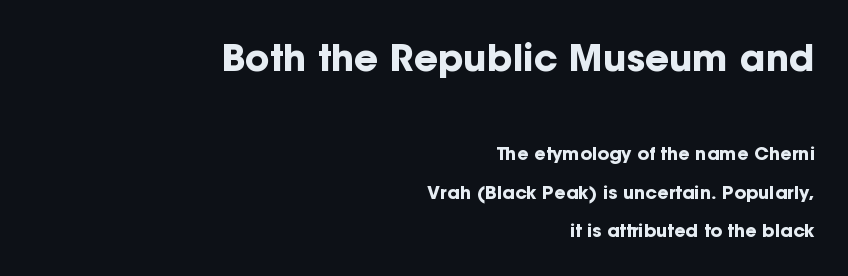
Q: Is the text bold? A: Yes.
Q: Is the text italic (slanted)? A: No, it is upright.
Q: Is the typeface a serif or a sans-serif typeface? A: Sans-serif.
Q: Is the text underlined? A: No.
Q: How is the paragraph aligned? A: Right-aligned.
Q: Is the spacing between letters normal or unusually wide? A: Normal.
Q: Is the spacing between lines tight, normal or loose? A: Loose.
Q: Which block of text is set in a larger size, the first (top) or the second (bottom)? A: The first (top) one.
Q: Width (condensed, normal, or wide)? A: Normal.
Q: Stroke contrast? A: Low.
Q: x-height? A: Medium.
Q: Monospaced? A: No.
